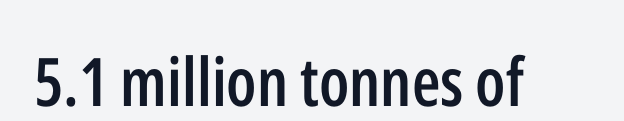
Q: Is the text bold? A: Semi-bold.
Q: Is the text italic (slanted)? A: No, it is upright.
Q: Is the typeface a serif or a sans-serif typeface? A: Sans-serif.
Q: Is the text underlined? A: No.
Q: Is the spacing between letters normal or unusually wide? A: Normal.
Q: Width (condensed, normal, or wide)? A: Condensed.
Q: Stroke contrast? A: Low.
Q: x-height? A: Medium.
Q: Monospaced? A: No.
